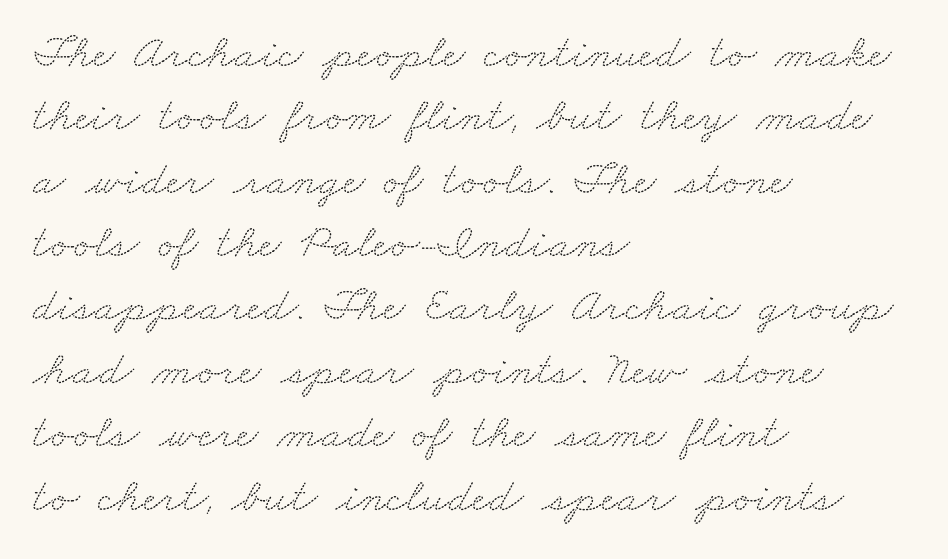
Q: Is the typeface a serif or a sans-serif typeface? A: Serif.
Q: Is the text underlined? A: No.
Q: How is the paragraph aligned? A: Left-aligned.
Q: Is the spacing between letters normal or unusually wide? A: Normal.
Q: Is the spacing between lines tight, normal or loose? A: Normal.
Q: Width (condensed, normal, or wide)? A: Wide.
Q: Stroke contrast? A: Medium.
Q: x-height? A: Small.
Q: Monospaced? A: No.
